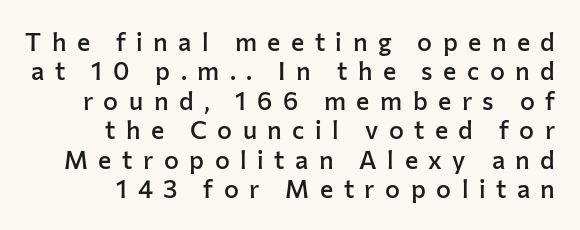
{"italic": "no", "bold": "semi", "underline": "no", "align": "right", "line_spacing_ratio": 1.18, "letter_spacing": "wide", "letter_spacing_em": 0.42, "glyph_px": 25}
